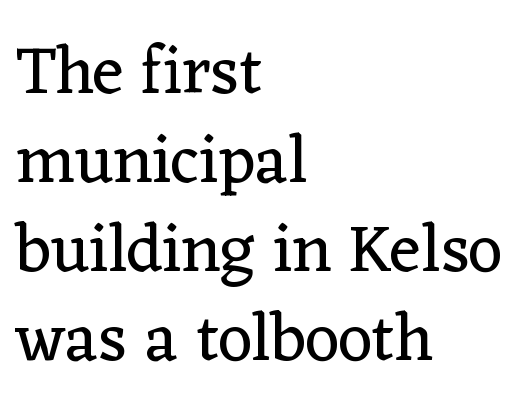
Q: Is the text bold? A: No.
Q: Is the text italic (slanted)? A: No, it is upright.
Q: Is the typeface a serif or a sans-serif typeface? A: Serif.
Q: Is the text underlined? A: No.
Q: How is the paragraph aligned? A: Left-aligned.
Q: Is the spacing between letters normal or unusually wide? A: Normal.
Q: Is the spacing between lines tight, normal or loose? A: Normal.
Q: Width (condensed, normal, or wide)? A: Normal.
Q: Stroke contrast? A: Low.
Q: x-height? A: Medium.
Q: Monospaced? A: No.
